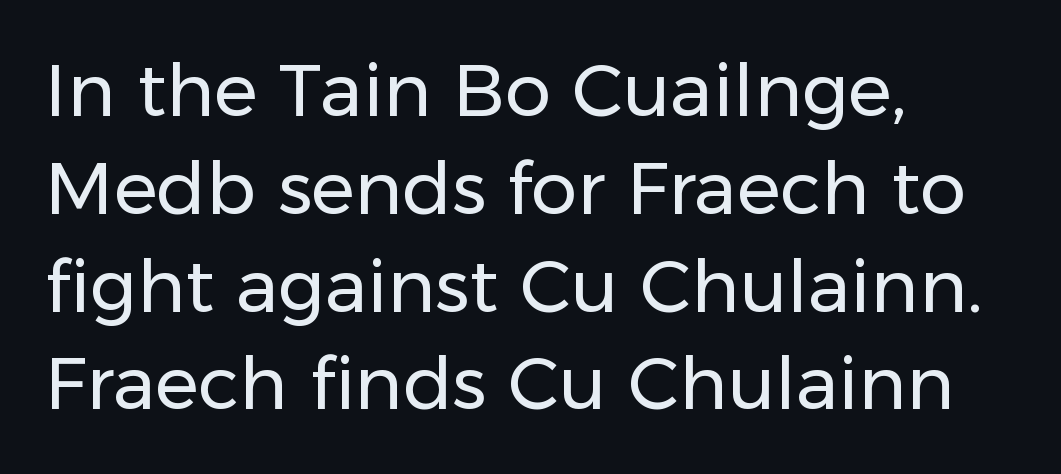
{"serif": "no", "italic": "no", "bold": "no", "weight": "regular", "width": "normal", "stroke_contrast": "low", "x_height": "medium", "monospaced": "no", "underline": "no", "align": "left", "line_spacing": "normal", "line_spacing_ratio": 1.34, "letter_spacing": "normal", "letter_spacing_em": 0.0, "glyph_px": 73}
